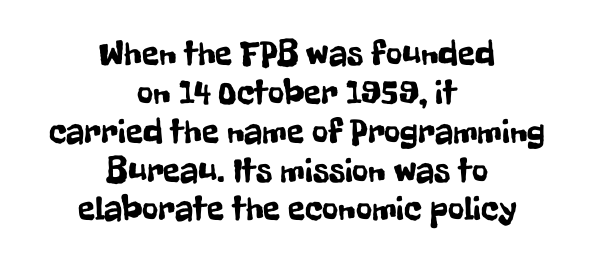
Q: Is the text italic (slanted)? A: No, it is upright.
Q: Is the typeface a serif or a sans-serif typeface? A: Sans-serif.
Q: Is the text underlined? A: No.
Q: How is the paragraph aligned? A: Centered.
Q: Is the spacing between letters normal or unusually wide? A: Normal.
Q: Is the spacing between lines tight, normal or loose? A: Tight.
Q: Width (condensed, normal, or wide)? A: Condensed.
Q: Stroke contrast? A: Low.
Q: x-height? A: Medium.
Q: Monospaced? A: No.
